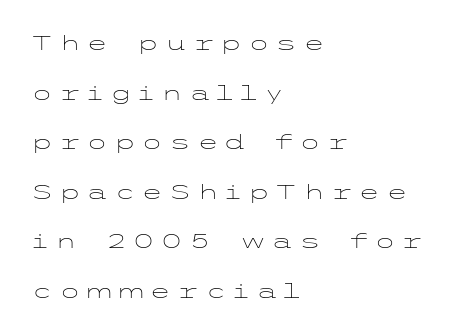
Q: Is the text bold? A: No.
Q: Is the text italic (slanted)? A: No, it is upright.
Q: Is the text underlined? A: No.
Q: How is the paragraph aligned? A: Left-aligned.
Q: Is the spacing between letters normal or unusually wide? A: Unusually wide.
Q: Is the spacing between lines tight, normal or loose? A: Loose.
